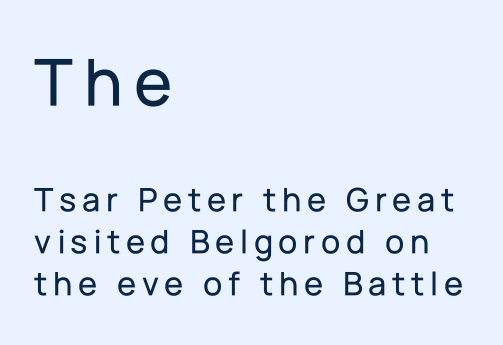
The image shows 70 px sans-serif type, upright; set left-aligned, line spacing 1.21x, not underlined; the first (top) block is 2.0x larger; low stroke contrast and a medium x-height.
